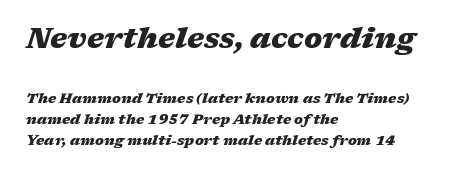
The image shows 29 px heavy, wide type, italic (leaning right); set left-aligned, normal line spacing (1.49x), normal letter spacing, not underlined; the first (top) block is 2.07x larger; medium stroke contrast and a medium x-height.
